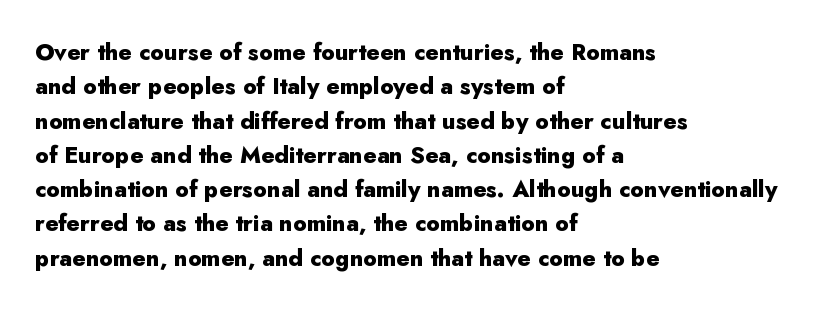
{"italic": "no", "bold": "yes", "underline": "no", "align": "left", "line_spacing": "normal", "line_spacing_ratio": 1.49, "letter_spacing": "normal", "letter_spacing_em": 0.0, "glyph_px": 23}
